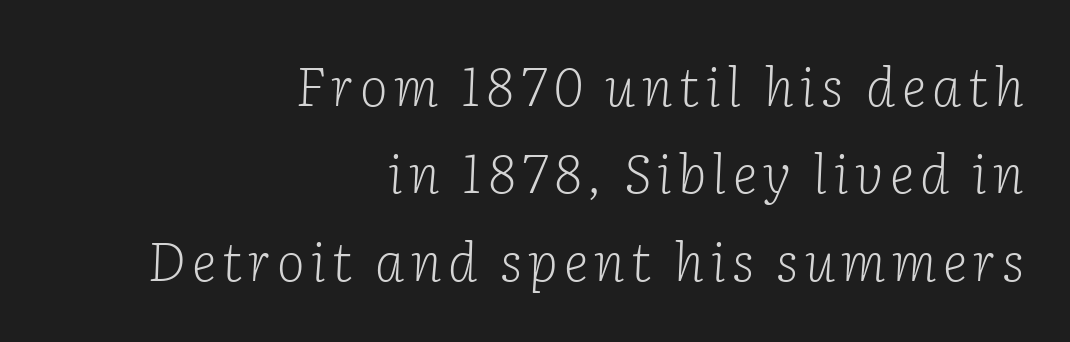
The lines in this sample share a right terminus and differ only in where they begin. No extra ink here — the face is not bold. Looks like regular typesetting: each glyph gets only the width it needs. The words here are not underlined. You can tell it's italic because the verticals aren't actually vertical. Does the type have serifs? Yes, each stem ends in a small foot.
